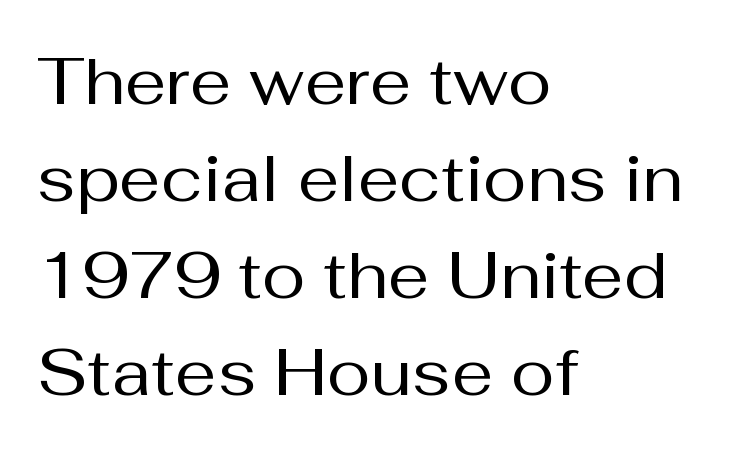
Compared with typical paragraphs, the rows here are spaced about the same. Line beginnings align vertically; line endings do not. No extra ink here — the face is not bold. Posture: straight, roman, zero tilt. Look at the bottom of the vertical strokes: they stop flat, with no serifs. The string is rendered with underlining switched off.
